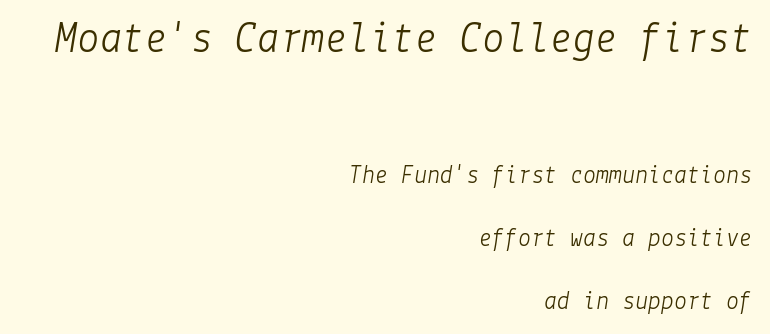
Q: Is the text bold? A: No.
Q: Is the text italic (slanted)? A: Yes, it leans right by about 9 degrees.
Q: Is the text underlined? A: No.
Q: How is the paragraph aligned? A: Right-aligned.
Q: Is the spacing between letters normal or unusually wide? A: Normal.
Q: Is the spacing between lines tight, normal or loose? A: Loose.
Q: Which block of text is set in a larger size, the first (top) or the second (bottom)? A: The first (top) one.
Q: Width (condensed, normal, or wide)? A: Normal.
Q: Stroke contrast? A: Low.
Q: x-height? A: Medium.
